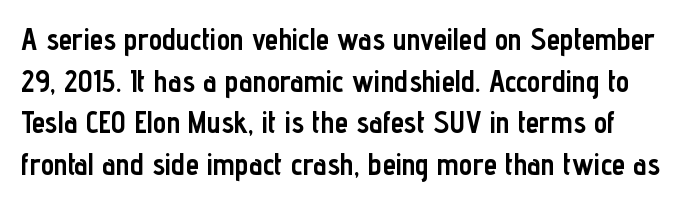
The image shows 30 px semibold, condensed sans-serif type, upright; set normal line spacing (1.39x), normal letter spacing, not underlined; low stroke contrast and a medium x-height.
